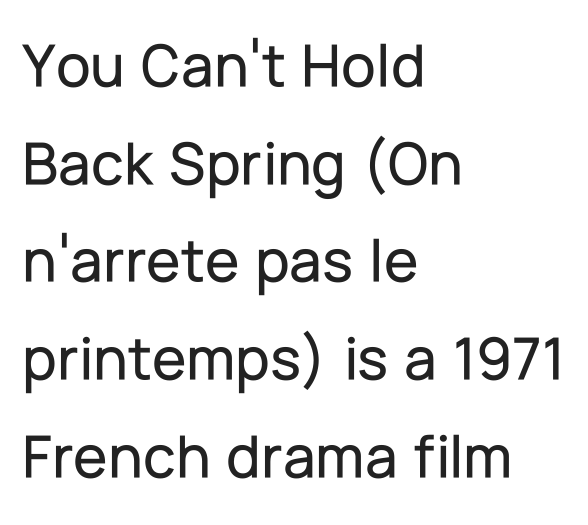
The image shows 63 px sans-serif type, upright; set left-aligned, normal line spacing (1.55x), normal letter spacing, not underlined; low stroke contrast and a medium x-height.
